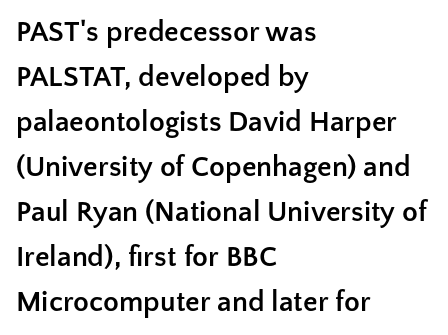
{"serif": "no", "italic": "no", "bold": "yes", "weight": "semibold", "width": "normal", "stroke_contrast": "low", "x_height": "medium", "monospaced": "no", "underline": "no", "align": "left", "line_spacing": "normal", "line_spacing_ratio": 1.55, "letter_spacing": "normal", "letter_spacing_em": 0.0, "glyph_px": 29}
